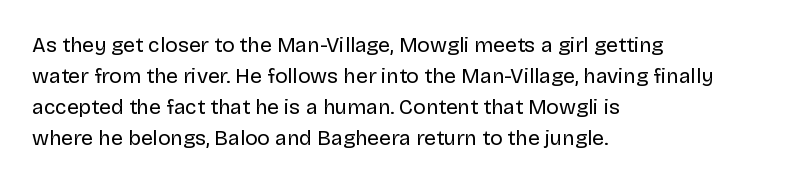
No chunkiness to these letters — they're not bold. The area under the type is left untouched. This rendering uses left alignment, leaving the right contour irregular. The font's upright variant was chosen for this text. Compared with typical body copy, the letter spacing here is the same.
